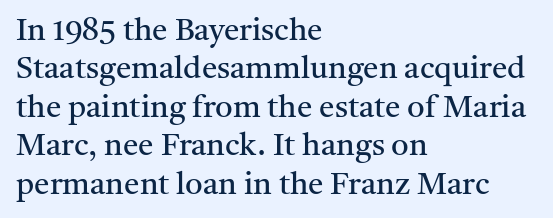
{"serif": "yes", "italic": "no", "bold": "no", "weight": "regular", "width": "normal", "stroke_contrast": "medium", "x_height": "medium", "monospaced": "no", "underline": "no", "align": "left", "line_spacing_ratio": 1.24, "letter_spacing": "normal", "letter_spacing_em": 0.0, "glyph_px": 31}
